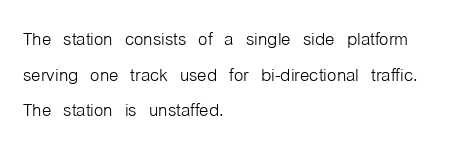
{"italic": "no", "bold": "no", "underline": "no", "align": "left", "line_spacing": "normal", "line_spacing_ratio": 1.48, "letter_spacing": "normal", "letter_spacing_em": 0.0, "glyph_px": 24}
